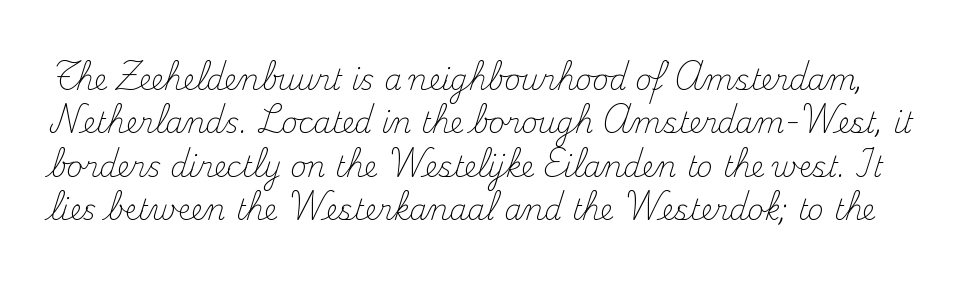
Q: Is the text bold? A: No.
Q: Is the text italic (slanted)? A: Yes.
Q: Is the typeface a serif or a sans-serif typeface? A: Serif.
Q: Is the text underlined? A: No.
Q: Is the spacing between letters normal or unusually wide? A: Normal.
Q: Is the spacing between lines tight, normal or loose? A: Normal.
Q: Width (condensed, normal, or wide)? A: Normal.
Q: Stroke contrast? A: Medium.
Q: x-height? A: Small.
Q: Monospaced? A: No.
